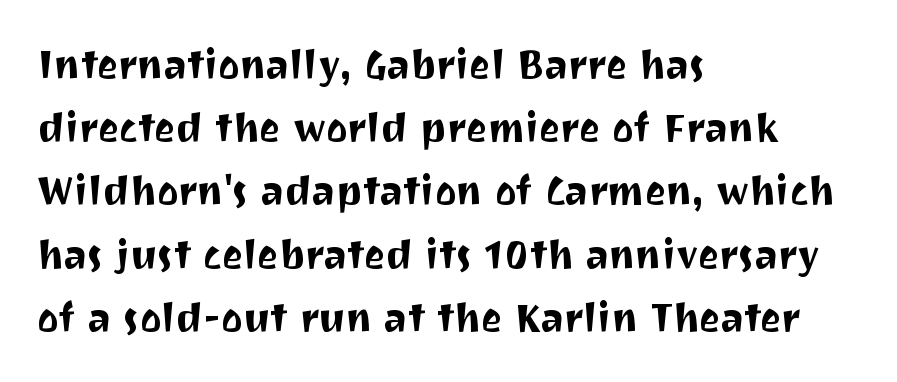
The image shows 40 px sans-serif type, upright; set left-aligned, normal line spacing (1.58x), normal letter spacing, not underlined; medium stroke contrast and a medium x-height.
